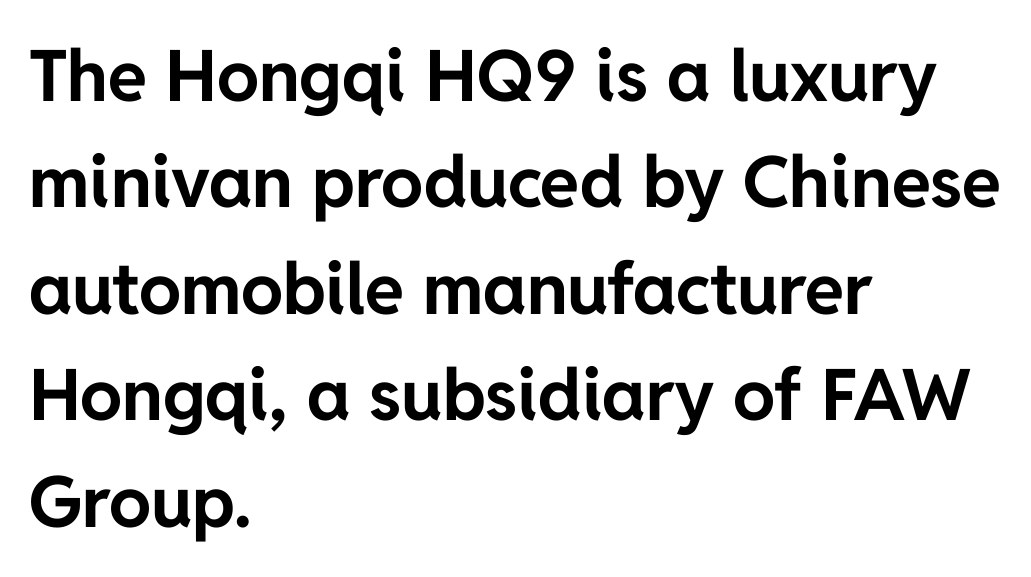
{"serif": "no", "italic": "no", "bold": "yes", "weight": "bold", "width": "normal", "stroke_contrast": "low", "x_height": "medium", "monospaced": "no", "underline": "no", "align": "left", "line_spacing": "normal", "line_spacing_ratio": 1.5, "letter_spacing": "normal", "letter_spacing_em": 0.0, "glyph_px": 71}
